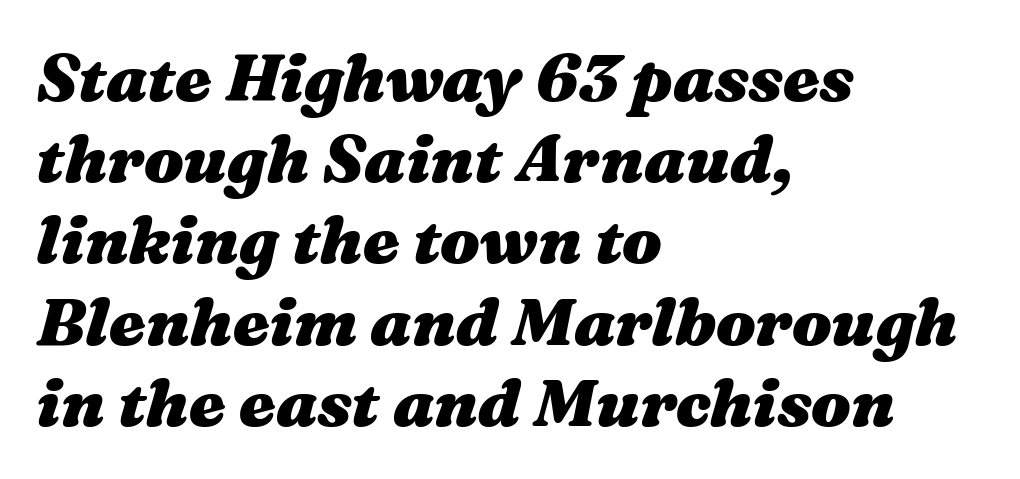
{"italic": "yes", "lean": "right", "slant_degrees": 16, "bold": "yes", "weight": "heavy", "width": "wide", "stroke_contrast": "medium", "x_height": "medium", "monospaced": "no", "underline": "no", "align": "left", "line_spacing_ratio": 1.23, "letter_spacing": "normal", "letter_spacing_em": 0.0, "glyph_px": 66}
